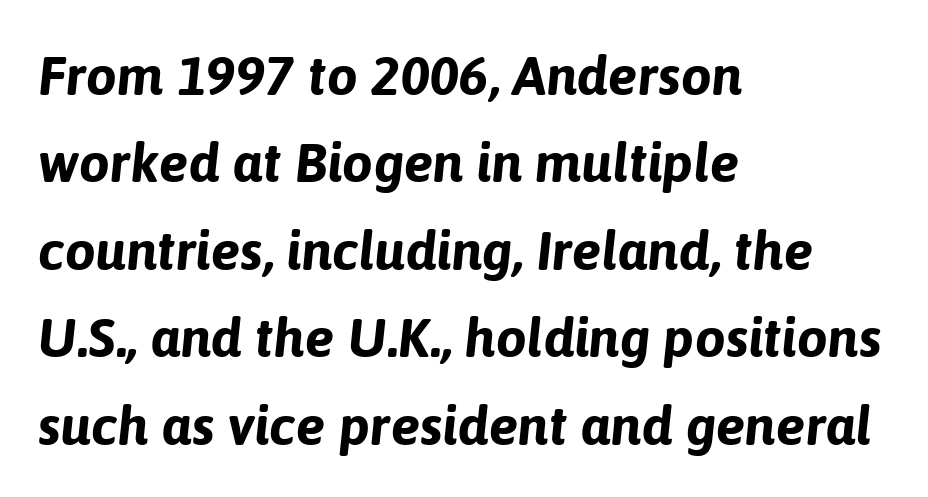
Q: Is the text bold? A: Yes.
Q: Is the text italic (slanted)? A: Yes, it leans right by about 6 degrees.
Q: Is the text underlined? A: No.
Q: How is the paragraph aligned? A: Left-aligned.
Q: Is the spacing between letters normal or unusually wide? A: Normal.
Q: Is the spacing between lines tight, normal or loose? A: Normal.
Q: Width (condensed, normal, or wide)? A: Normal.
Q: Stroke contrast? A: Low.
Q: x-height? A: Medium.
Q: Monospaced? A: No.
